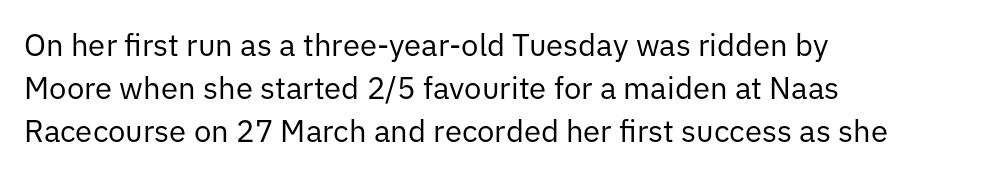
Q: Is the text bold? A: No.
Q: Is the text italic (slanted)? A: No, it is upright.
Q: Is the typeface a serif or a sans-serif typeface? A: Sans-serif.
Q: Is the text underlined? A: No.
Q: How is the paragraph aligned? A: Left-aligned.
Q: Is the spacing between letters normal or unusually wide? A: Normal.
Q: Is the spacing between lines tight, normal or loose? A: Normal.
Q: Width (condensed, normal, or wide)? A: Normal.
Q: Stroke contrast? A: Low.
Q: x-height? A: Medium.
Q: Monospaced? A: No.
